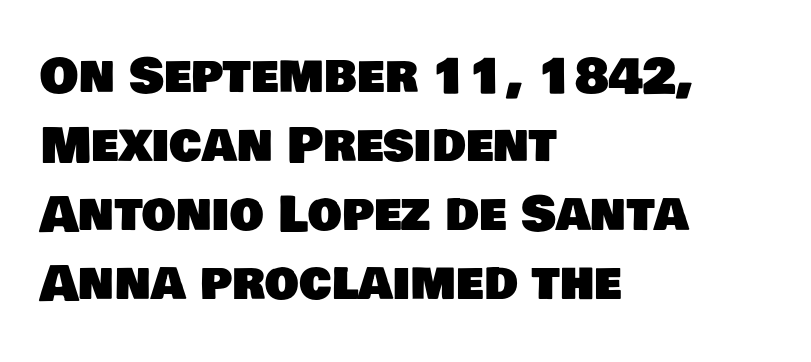
{"serif": "no", "width": "normal", "stroke_contrast": "low", "x_height": "large", "monospaced": "no", "underline": "no", "align": "left", "line_spacing": "normal", "line_spacing_ratio": 1.44, "letter_spacing": "normal", "letter_spacing_em": 0.0, "glyph_px": 48}
